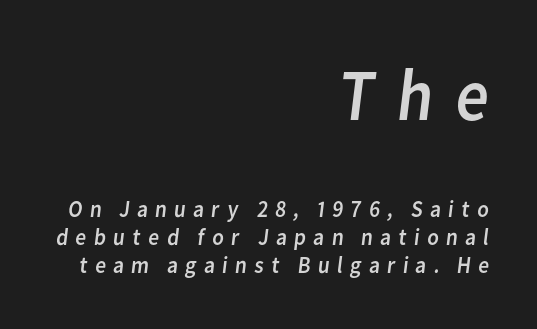
Q: Is the text bold? A: No.
Q: Is the typeface a serif or a sans-serif typeface? A: Sans-serif.
Q: Is the text underlined? A: No.
Q: How is the paragraph aligned? A: Right-aligned.
Q: Is the spacing between letters normal or unusually wide? A: Unusually wide.
Q: Which block of text is set in a larger size, the first (top) or the second (bottom)? A: The first (top) one.
Q: Width (condensed, normal, or wide)? A: Normal.
Q: Stroke contrast? A: Low.
Q: x-height? A: Medium.
Q: Monospaced? A: No.
